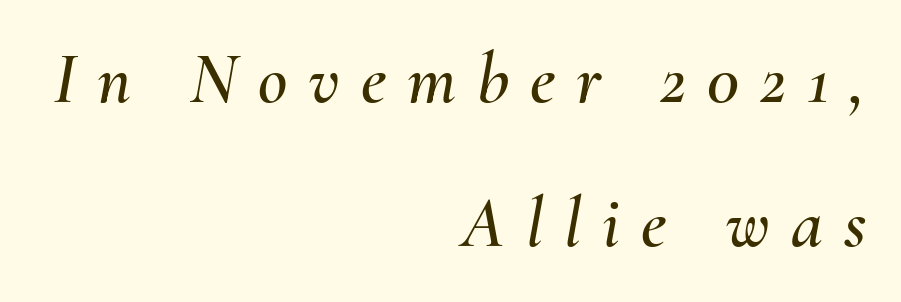
{"italic": "yes", "lean": "right", "slant_degrees": 10, "width": "normal", "stroke_contrast": "medium", "x_height": "small", "monospaced": "no", "underline": "no", "align": "right", "line_spacing": "loose", "line_spacing_ratio": 2.0, "letter_spacing": "wide", "letter_spacing_em": 0.29, "glyph_px": 72}
